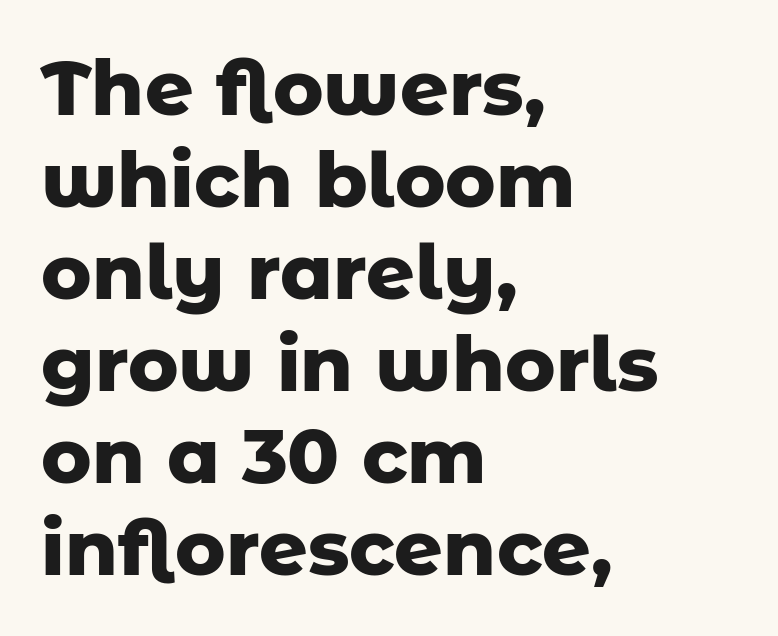
The line texture is even and compact thanks to regular tracking. The lines in this sample share a left origin and differ only in where they stop. Heavy, bold letterforms. Serifs: no, the terminals of the letterforms are clean.
